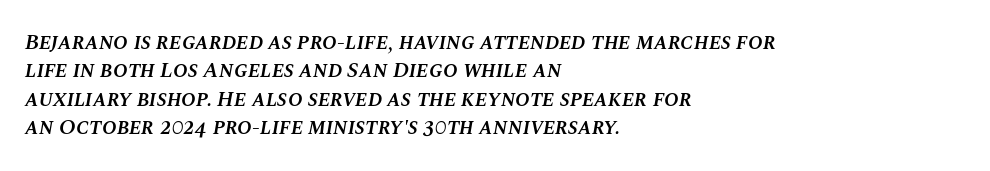
The image shows 22 px text type, italic (leaning right); set left-aligned, normal line spacing (1.29x), normal letter spacing, not underlined.
